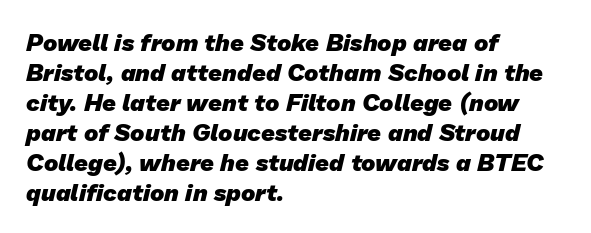
{"bold": "yes", "underline": "no", "align": "left", "line_spacing": "normal", "line_spacing_ratio": 1.25, "letter_spacing": "normal", "letter_spacing_em": 0.0, "glyph_px": 24}
